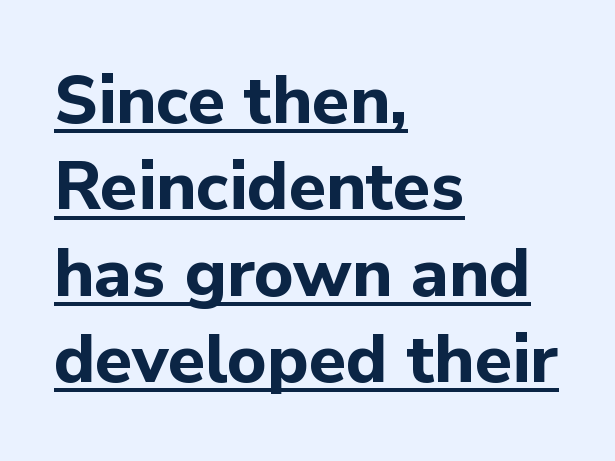
Q: Is the text bold? A: Yes.
Q: Is the text italic (slanted)? A: No, it is upright.
Q: Is the typeface a serif or a sans-serif typeface? A: Sans-serif.
Q: Is the text underlined? A: Yes.
Q: How is the paragraph aligned? A: Left-aligned.
Q: Is the spacing between letters normal or unusually wide? A: Normal.
Q: Is the spacing between lines tight, normal or loose? A: Normal.
Q: Width (condensed, normal, or wide)? A: Normal.
Q: Stroke contrast? A: Low.
Q: x-height? A: Medium.
Q: Monospaced? A: No.
